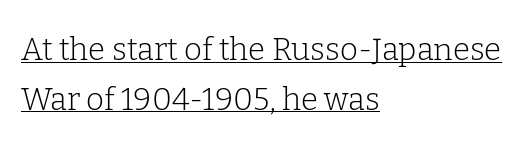
Q: Is the text bold? A: No.
Q: Is the text italic (slanted)? A: No, it is upright.
Q: Is the typeface a serif or a sans-serif typeface? A: Serif.
Q: Is the text underlined? A: Yes.
Q: How is the paragraph aligned? A: Left-aligned.
Q: Is the spacing between letters normal or unusually wide? A: Normal.
Q: Is the spacing between lines tight, normal or loose? A: Normal.
Q: Width (condensed, normal, or wide)? A: Normal.
Q: Stroke contrast? A: Low.
Q: x-height? A: Medium.
Q: Monospaced? A: No.
